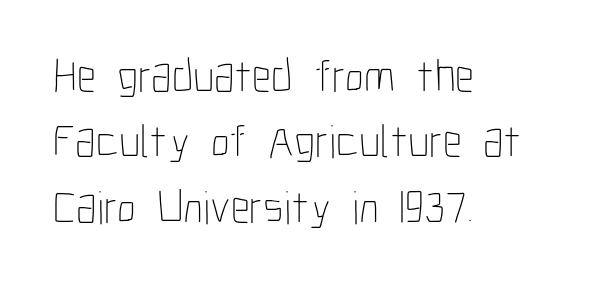
The image shows 47 px thin, condensed type, upright; set left-aligned, normal line spacing (1.39x), normal letter spacing, not underlined; low stroke contrast and a medium x-height.
